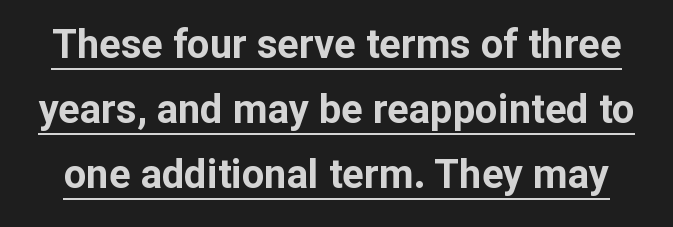
Line spacing here is normal. Is the letter spacing exaggerated? No — it looks like the ordinary default. Each glyph is drawn with heavy, bold strokes. The typesetter has applied underlining to the passage shown. These lines are rendered in a variable-pitch font. These lines were composed using upright roman letters.
